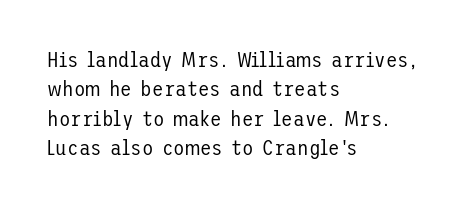
A clean baseline with only descenders dipping below it. If you drew a line through each stem, it would be perfectly vertical. Honestly, the row spacing looks completely unremarkable. Is this a heavy cut? Hardly; it is regular or lighter.
